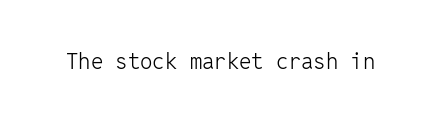
The image shows 22 px text type, upright; set normal letter spacing, not underlined.
